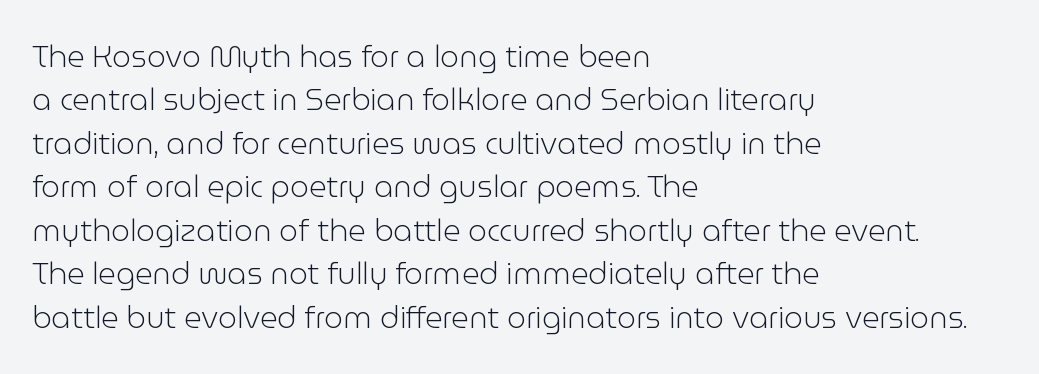
The image shows 30 px light sans-serif type, upright; set left-aligned, normal line spacing (1.45x), normal letter spacing, not underlined; low stroke contrast and a medium x-height.
